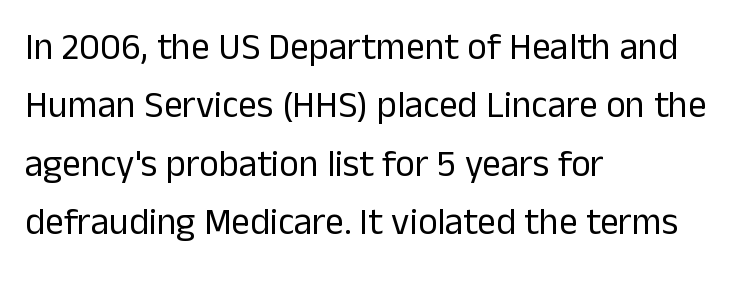
Note the varied advance widths — an 'i' is clearly narrower than an 'm'. A classic flush-left, rag-right setting is used for this passage. Caption: face not bold, strokes unweighted. The passage shown is typeset with a sans-serif family. There is no visible air inserted between adjacent glyphs.
